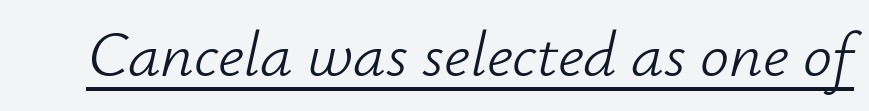
The image shows 65 px light type, italic (leaning right); set normal letter spacing, underlined; low stroke contrast and a small x-height.
